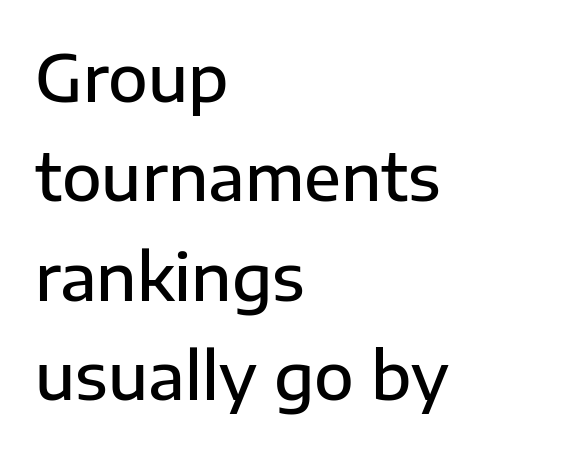
Q: Is the text bold? A: Semi-bold.
Q: Is the text italic (slanted)? A: No, it is upright.
Q: Is the typeface a serif or a sans-serif typeface? A: Sans-serif.
Q: Is the text underlined? A: No.
Q: How is the paragraph aligned? A: Left-aligned.
Q: Is the spacing between letters normal or unusually wide? A: Normal.
Q: Is the spacing between lines tight, normal or loose? A: Normal.
Q: Width (condensed, normal, or wide)? A: Normal.
Q: Stroke contrast? A: Low.
Q: x-height? A: Medium.
Q: Monospaced? A: No.
